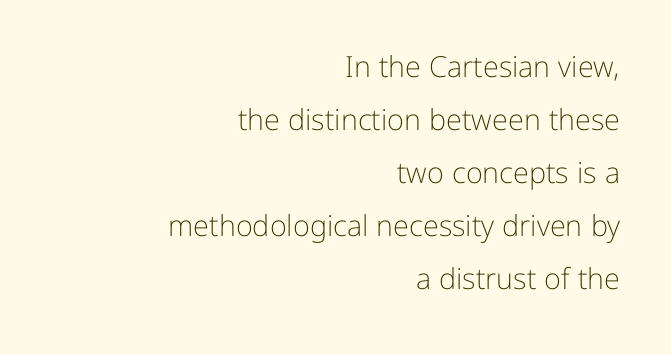
Underlining? Definitely not there. Caption: multi-line text, flush right, ragged left. Typographically, this falls in the sans-serif category. No chunkiness to these letters — they're not bold.
